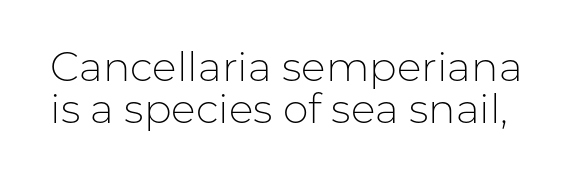
{"serif": "no", "italic": "no", "bold": "no", "weight": "light", "width": "normal", "stroke_contrast": "low", "x_height": "medium", "monospaced": "no", "underline": "no", "line_spacing": "tight", "line_spacing_ratio": 1.03, "letter_spacing": "normal", "letter_spacing_em": 0.0, "glyph_px": 41}
